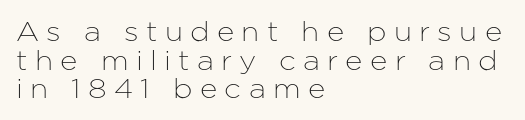
This sample uses expanded letter spacing, leaving extra air between glyphs. Just letters on the line, the space beneath them empty. In CSS terms this would be text-align: left. Compared with typical paragraphs, the rows here are closer together. Ordinary non-slanted type is in use.
